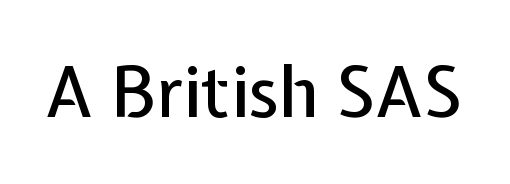
Is there any slant? The stems are plumb. Has an underline been added? It has not. Think of a printed novel: that variable character pitch is what you see here. The letterforms sit shoulder to shoulder at normal distance.
